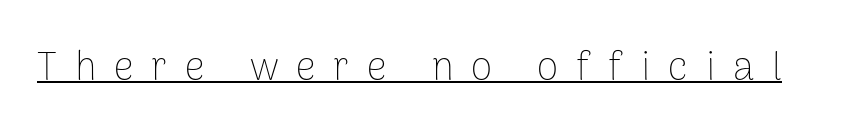
Proportional: the letters do not fall into vertical columns. Substantial extra tracking has been applied to these lines. Characters remain perfectly vertical along every line. No chunkiness to these letters — they're not bold.
